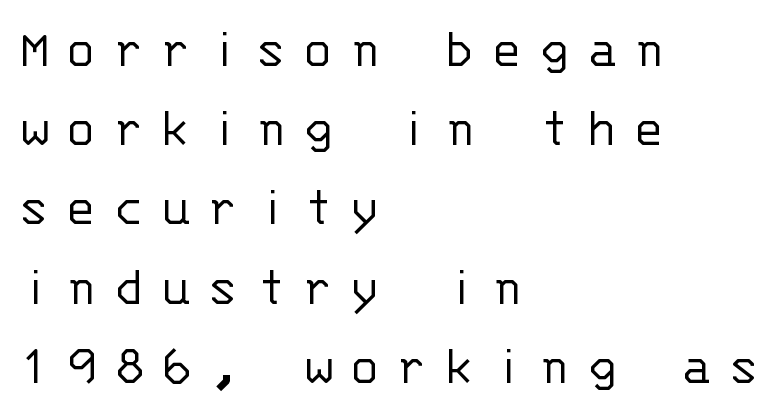
On a weight scale, this lands at 450 or below. What stands out about the letter spacing? Its width — letters are far apart. Does the lettering tilt? It doesn't — this is upright. Note: no serifs on the glyphs. The string is rendered with underlining switched off. The rendering uses a moderate line-height, typical for paragraphs.
